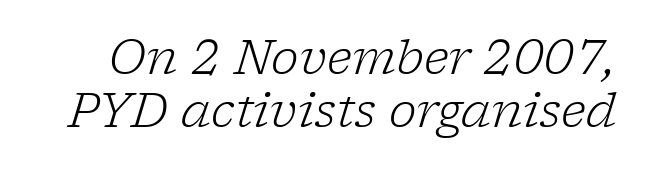
{"serif": "yes", "italic": "yes", "lean": "right", "slant_degrees": 17, "bold": "no", "weight": "light", "width": "normal", "stroke_contrast": "low", "x_height": "medium", "monospaced": "no", "underline": "no", "line_spacing": "tight", "line_spacing_ratio": 1.12, "letter_spacing": "normal", "letter_spacing_em": 0.0, "glyph_px": 47}
